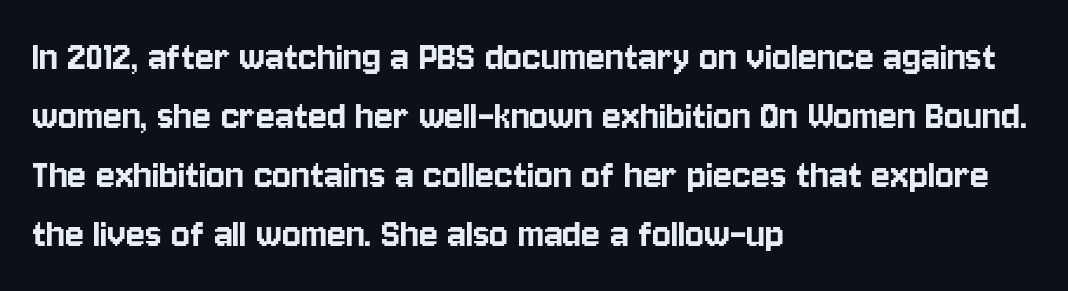
The image shows 44 px condensed sans-serif type, upright; set left-aligned, normal line spacing (1.34x), normal letter spacing, not underlined; low stroke contrast and a large x-height.
